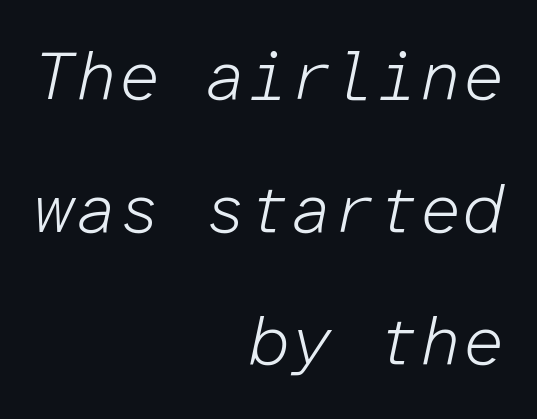
Q: Is the text bold? A: No.
Q: Is the text italic (slanted)? A: Yes, it leans right by about 12 degrees.
Q: Is the text underlined? A: No.
Q: How is the paragraph aligned? A: Right-aligned.
Q: Is the spacing between letters normal or unusually wide? A: Normal.
Q: Is the spacing between lines tight, normal or loose? A: Loose.
Q: Width (condensed, normal, or wide)? A: Normal.
Q: Stroke contrast? A: Low.
Q: x-height? A: Medium.
Q: Monospaced? A: Yes.
